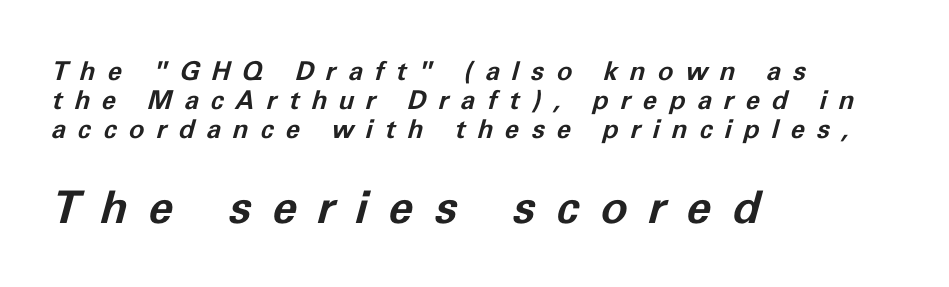
Students, this is bold: see how much ink each stroke carries. The axis of the letterforms is tilted away from vertical. These two chunks differ in scale, with the bottom chunk taking the larger measure. The letters advance in unequal steps, a hallmark of proportional type. The space directly below the letters is spotless. Is the letter spacing exaggerated? Yes — the characters are pushed far apart.
